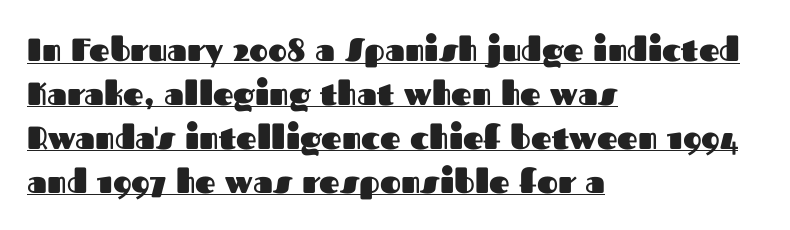
Q: Is the text bold? A: Yes.
Q: Is the text italic (slanted)? A: No, it is upright.
Q: Is the typeface a serif or a sans-serif typeface? A: Sans-serif.
Q: Is the text underlined? A: Yes.
Q: How is the paragraph aligned? A: Left-aligned.
Q: Is the spacing between letters normal or unusually wide? A: Normal.
Q: Is the spacing between lines tight, normal or loose? A: Normal.
Q: Width (condensed, normal, or wide)? A: Normal.
Q: Stroke contrast? A: Medium.
Q: x-height? A: Medium.
Q: Monospaced? A: No.
